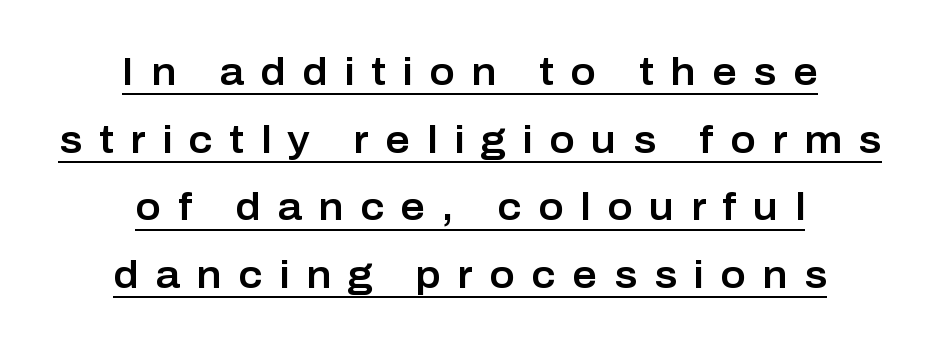
Q: Is the text italic (slanted)? A: No, it is upright.
Q: Is the typeface a serif or a sans-serif typeface? A: Sans-serif.
Q: Is the text underlined? A: Yes.
Q: How is the paragraph aligned? A: Centered.
Q: Is the spacing between letters normal or unusually wide? A: Unusually wide.
Q: Width (condensed, normal, or wide)? A: Normal.
Q: Stroke contrast? A: Low.
Q: x-height? A: Medium.
Q: Monospaced? A: No.
